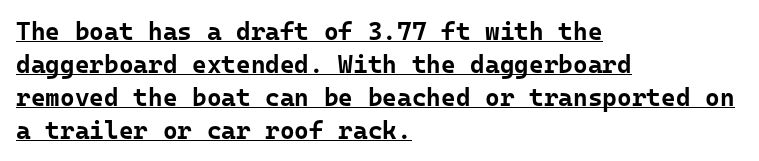
Q: Is the text bold? A: Yes.
Q: Is the text italic (slanted)? A: No, it is upright.
Q: Is the text underlined? A: Yes.
Q: How is the paragraph aligned? A: Left-aligned.
Q: Is the spacing between letters normal or unusually wide? A: Normal.
Q: Is the spacing between lines tight, normal or loose? A: Normal.
